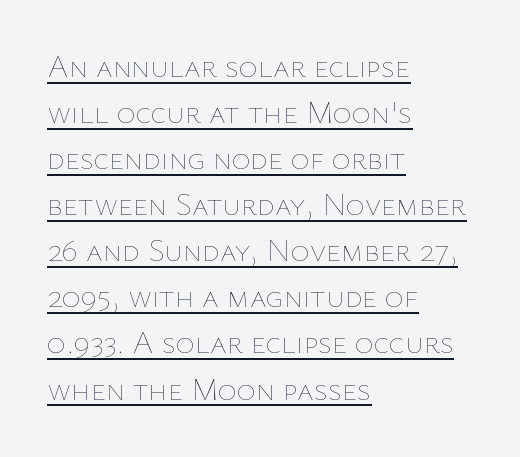
Q: Is the text bold? A: No.
Q: Is the text italic (slanted)? A: No, it is upright.
Q: Is the text underlined? A: Yes.
Q: How is the paragraph aligned? A: Left-aligned.
Q: Is the spacing between letters normal or unusually wide? A: Normal.
Q: Is the spacing between lines tight, normal or loose? A: Normal.
Q: Width (condensed, normal, or wide)? A: Normal.
Q: Stroke contrast? A: Low.
Q: x-height? A: Medium.
Q: Monospaced? A: No.
